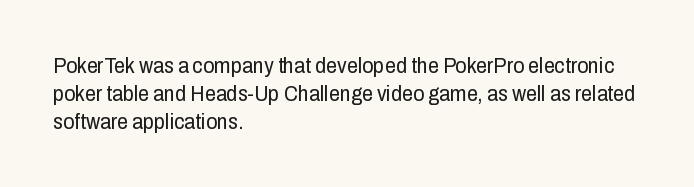
Q: Is the text bold? A: No.
Q: Is the text italic (slanted)? A: No, it is upright.
Q: Is the text underlined? A: No.
Q: How is the paragraph aligned? A: Left-aligned.
Q: Is the spacing between letters normal or unusually wide? A: Normal.
Q: Is the spacing between lines tight, normal or loose? A: Normal.
